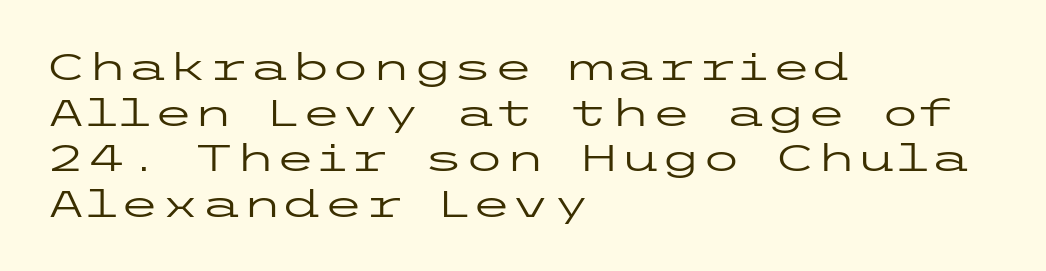
Italic: no, the glyphs are upright roman. Which margin do the lines hug? The left one — the right edge is uneven. Type without underlining. You could call the tracking neutral — neither tight nor loose. Caption: face not bold, strokes unweighted. Typographically, this falls in the sans-serif category.
